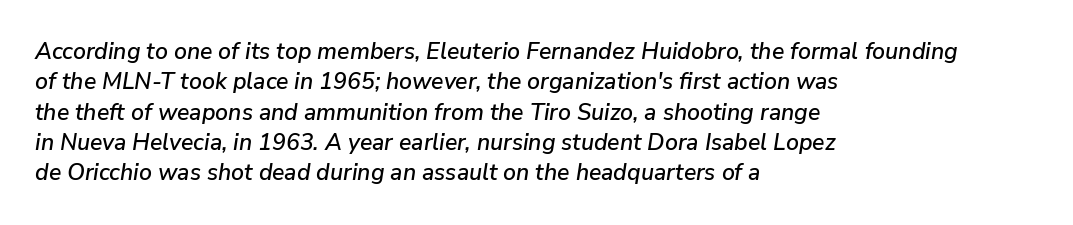
The image shows 23 px text type, italic (leaning right); set left-aligned, normal line spacing (1.32x), normal letter spacing, not underlined.
